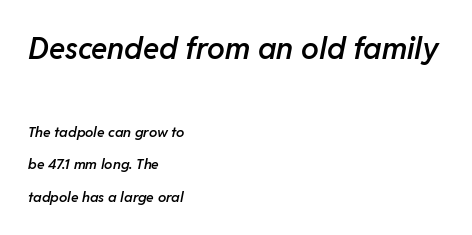
The rendering shrinks the type as you move from the upper chunk to the lower. This is oblique type, the kind used for emphasis or titles. Descender tails drop into unmarked territory. Honestly, the rows look like they've been pulled way apart. The passage shown is semibold, sitting just below true bold.
